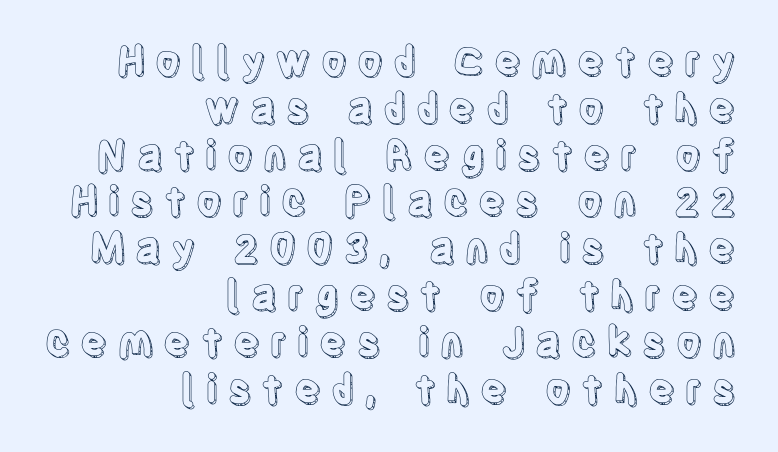
Q: Is the text italic (slanted)? A: No, it is upright.
Q: Is the text underlined? A: No.
Q: How is the paragraph aligned? A: Right-aligned.
Q: Is the spacing between letters normal or unusually wide? A: Unusually wide.
Q: Width (condensed, normal, or wide)? A: Condensed.
Q: x-height? A: Large.
Q: Monospaced? A: No.
